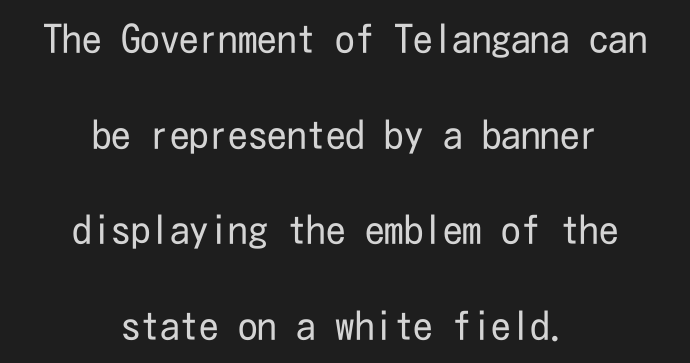
{"serif": "no", "italic": "no", "bold": "no", "weight": "regular", "width": "condensed", "stroke_contrast": "low", "x_height": "medium", "underline": "no", "align": "center", "line_spacing": "loose", "line_spacing_ratio": 2.45, "letter_spacing": "normal", "letter_spacing_em": 0.0, "glyph_px": 39}
